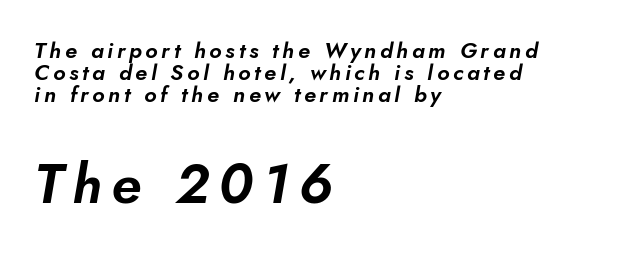
What's the leading like? Squeezed, with rows nearly overlapping. When letters slant like this, we call the style italic. Visually, the bottom section dominates because its glyphs are scaled up. Just letters on the line, the space beneath them empty. The passage shown is typed in a proportional face where columns would drift.
